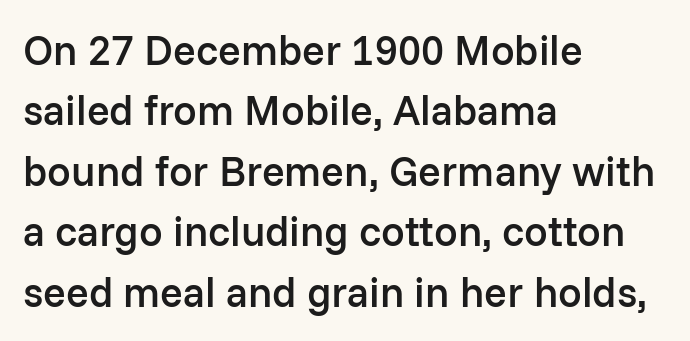
{"serif": "no", "italic": "no", "bold": "semi", "weight": "semibold", "width": "normal", "stroke_contrast": "low", "x_height": "medium", "monospaced": "no", "underline": "no", "align": "left", "line_spacing": "normal", "line_spacing_ratio": 1.44, "letter_spacing": "normal", "letter_spacing_em": 0.0, "glyph_px": 42}
